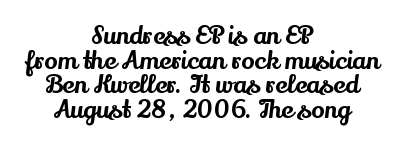
Descenders hang freely into open space. The text block is weighted toward neither margin, spreading evenly from the middle. Students, note that the glyphs here touch the page at normal intervals.
